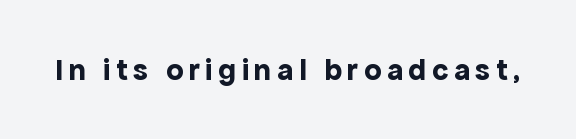
Stroke thickness is high; the sample reads as a true bold. The specimen omits any rule beneath the text block's lines. Tall strokes in this sample are plumb rather than angled. The passage shown is typed in a proportional face where columns would drift.
